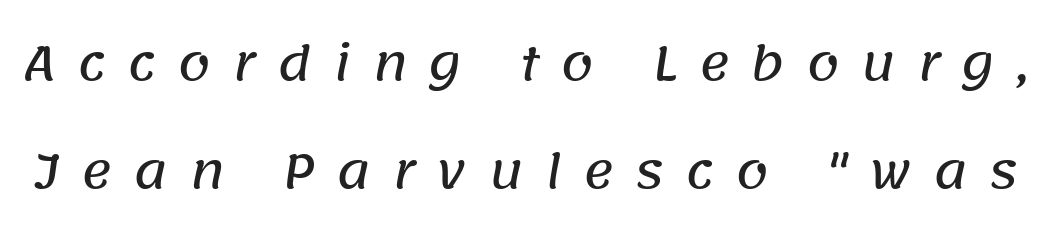
Q: Is the typeface a serif or a sans-serif typeface? A: Sans-serif.
Q: Is the text underlined? A: No.
Q: Is the spacing between letters normal or unusually wide? A: Unusually wide.
Q: Is the spacing between lines tight, normal or loose? A: Loose.
Q: Width (condensed, normal, or wide)? A: Normal.
Q: Stroke contrast? A: Low.
Q: x-height? A: Large.
Q: Monospaced? A: No.
